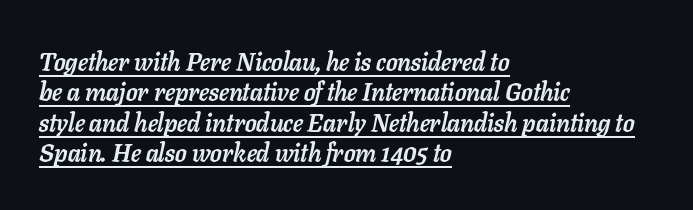
{"italic": "yes", "lean": "right", "slant_degrees": 11, "bold": "yes", "underline": "yes", "align": "left", "line_spacing_ratio": 1.22, "letter_spacing": "normal", "letter_spacing_em": 0.0, "glyph_px": 25}
